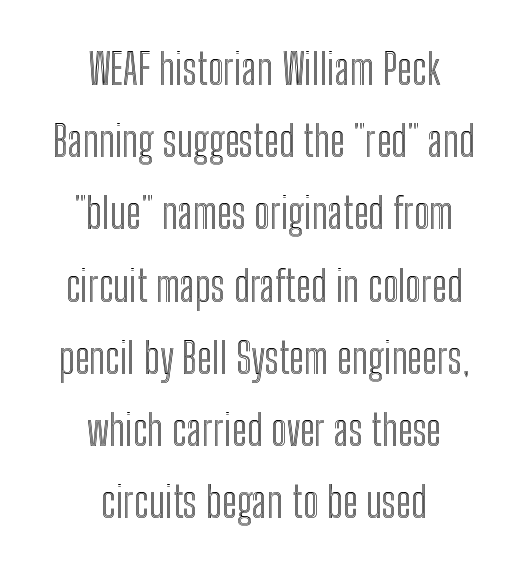
The image shows 43 px condensed type, upright; set centered, normal line spacing (1.68x), normal letter spacing, not underlined; a medium x-height.
